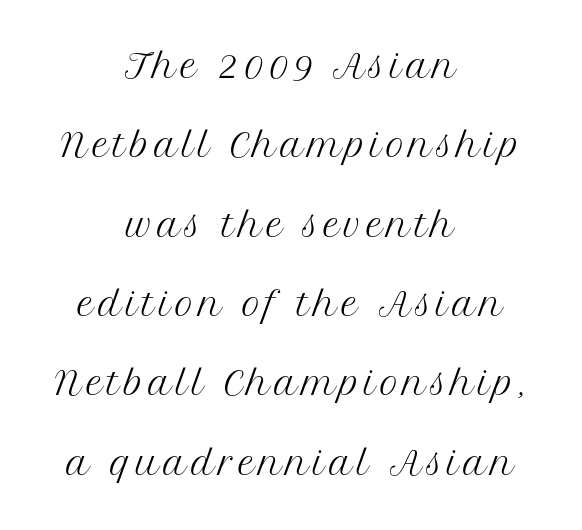
{"bold": "no", "weight": "regular", "width": "normal", "stroke_contrast": "medium", "x_height": "medium", "monospaced": "no", "underline": "no", "align": "center", "line_spacing": "loose", "line_spacing_ratio": 2.48, "glyph_px": 32}
